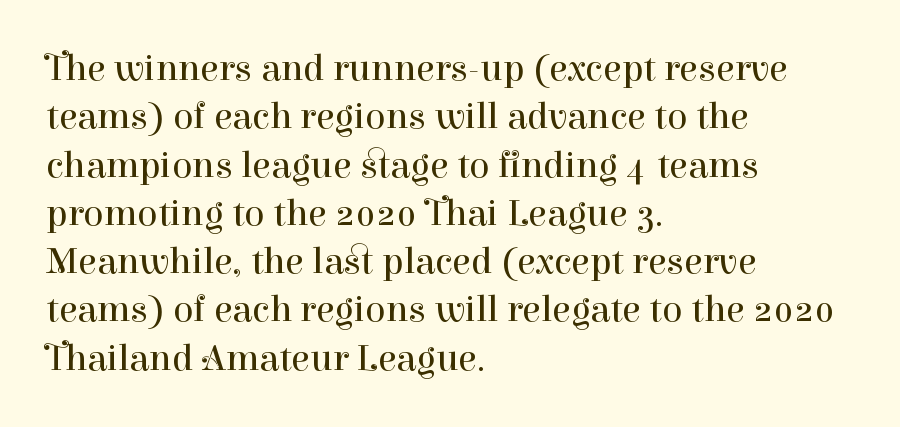
{"serif": "yes", "italic": "no", "bold": "no", "weight": "regular", "width": "normal", "stroke_contrast": "high", "x_height": "medium", "monospaced": "no", "underline": "no", "align": "left", "line_spacing": "normal", "line_spacing_ratio": 1.27, "letter_spacing": "normal", "letter_spacing_em": 0.0, "glyph_px": 38}
